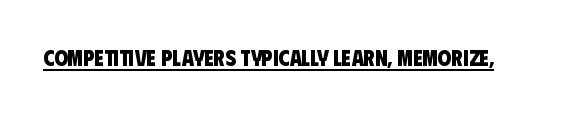
The image shows 22 px bold type; set normal letter spacing, underlined.
